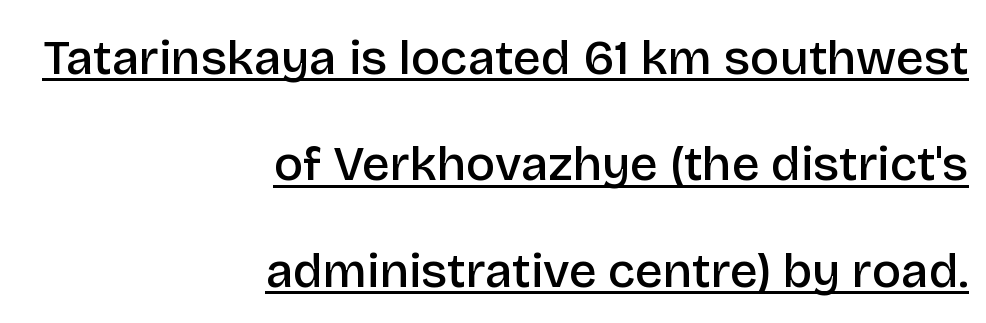
Q: Is the text bold? A: Semi-bold.
Q: Is the text italic (slanted)? A: No, it is upright.
Q: Is the typeface a serif or a sans-serif typeface? A: Sans-serif.
Q: Is the text underlined? A: Yes.
Q: How is the paragraph aligned? A: Right-aligned.
Q: Is the spacing between letters normal or unusually wide? A: Normal.
Q: Is the spacing between lines tight, normal or loose? A: Loose.
Q: Width (condensed, normal, or wide)? A: Normal.
Q: Stroke contrast? A: Low.
Q: x-height? A: Large.
Q: Monospaced? A: No.
